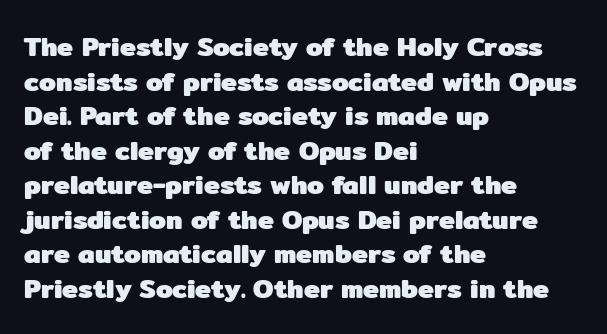
Q: Is the text bold? A: Yes.
Q: Is the text italic (slanted)? A: No, it is upright.
Q: Is the text underlined? A: No.
Q: How is the paragraph aligned? A: Left-aligned.
Q: Is the spacing between letters normal or unusually wide? A: Normal.
Q: Is the spacing between lines tight, normal or loose? A: Normal.
